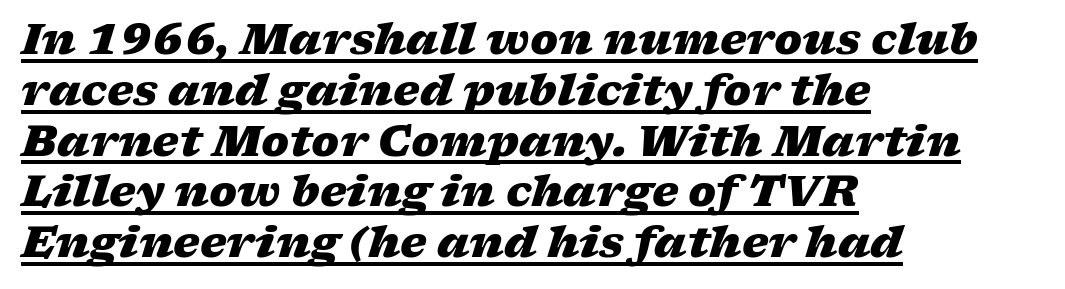
All the whitespace from short lines collects on the right. Style check: oblique. The rendering uses natural spacing where letterforms have individual widths. Each line of the rendering has a horizontal stroke beneath the glyphs.
